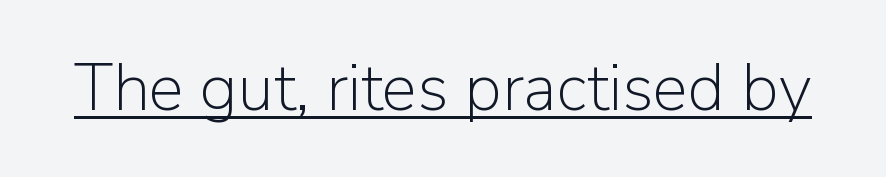
{"serif": "no", "italic": "no", "bold": "no", "weight": "light", "width": "normal", "stroke_contrast": "low", "x_height": "medium", "monospaced": "no", "underline": "yes", "letter_spacing": "normal", "letter_spacing_em": 0.0, "glyph_px": 66}
